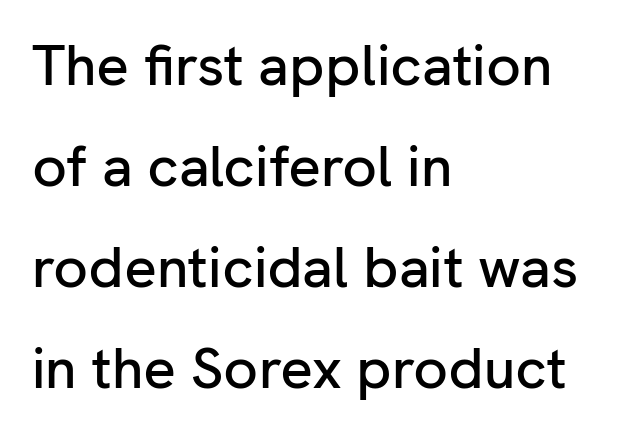
A sans-serif font was chosen for this passage. Typeset ragged right — the left edge is the straight one. Posture: straight, roman, zero tilt. The words here are not underlined.
